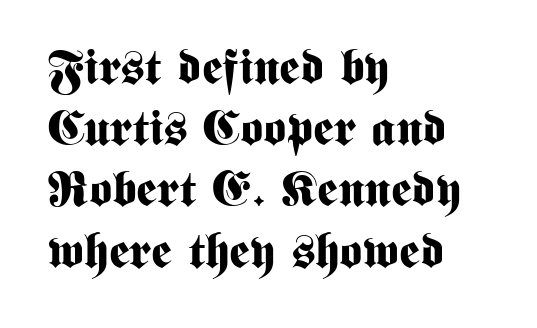
This rendering leaves character spacing at its baseline value. A typesetter would call this leading conventional body-copy spacing. Descender tails drop into unmarked territory. Ordinary non-slanted type is in use. The passage shown is typed in a proportional face where columns would drift. Typographically, this falls in the sans-serif category.
